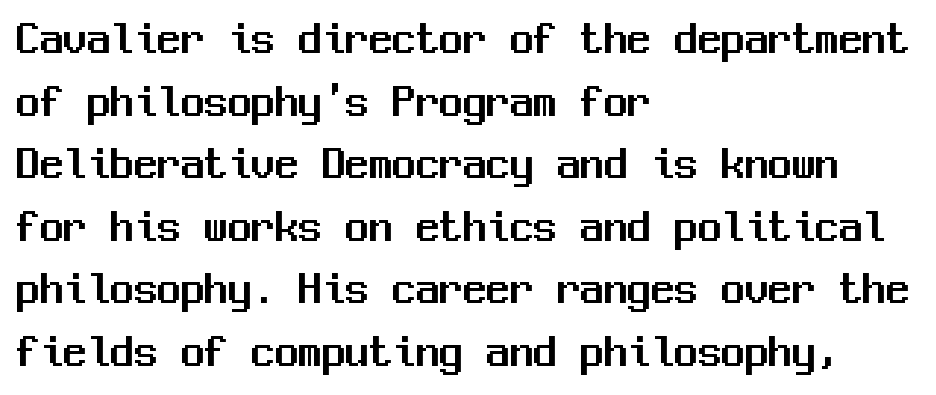
{"serif": "no", "italic": "no", "width": "normal", "stroke_contrast": "medium", "x_height": "medium", "monospaced": "yes", "underline": "no", "align": "left", "line_spacing": "normal", "line_spacing_ratio": 1.33, "letter_spacing": "normal", "letter_spacing_em": 0.0, "glyph_px": 47}
